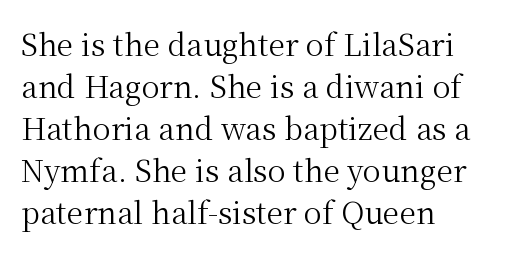
{"serif": "yes", "italic": "no", "bold": "no", "weight": "regular", "width": "normal", "stroke_contrast": "medium", "x_height": "medium", "monospaced": "no", "underline": "no", "align": "left", "line_spacing": "normal", "line_spacing_ratio": 1.4, "letter_spacing": "normal", "letter_spacing_em": 0.0, "glyph_px": 30}
